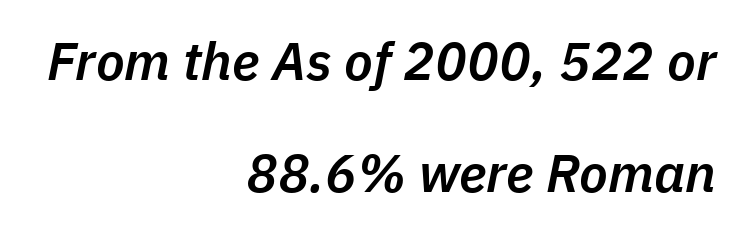
The image shows 53 px semibold type, italic (leaning right); set right-aligned, loose line spacing (2.11x), normal letter spacing, not underlined; low stroke contrast and a medium x-height.
